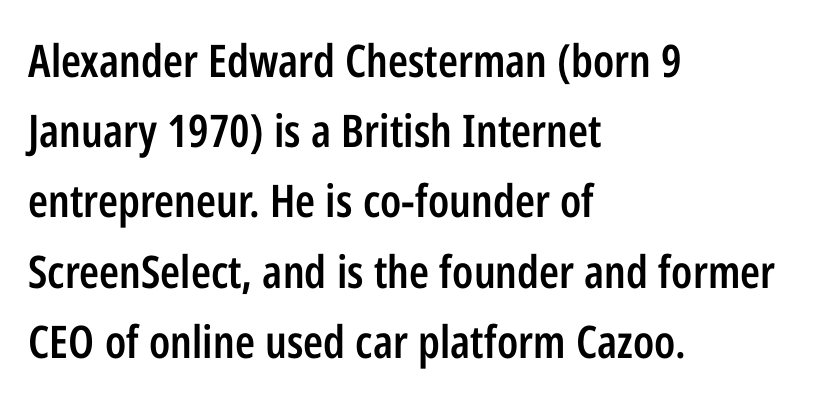
Q: Is the text bold? A: Semi-bold.
Q: Is the text italic (slanted)? A: No, it is upright.
Q: Is the typeface a serif or a sans-serif typeface? A: Sans-serif.
Q: Is the text underlined? A: No.
Q: How is the paragraph aligned? A: Left-aligned.
Q: Is the spacing between letters normal or unusually wide? A: Normal.
Q: Is the spacing between lines tight, normal or loose? A: Normal.
Q: Width (condensed, normal, or wide)? A: Condensed.
Q: Stroke contrast? A: Low.
Q: x-height? A: Medium.
Q: Monospaced? A: No.
